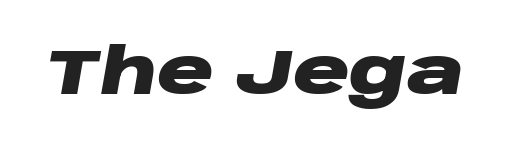
Thick stems and heavy bowls — unmistakably bold. If you drew a line through each stem, it would be angled. Anything drawn beneath the words? Only blank space. Spacing verdict: proportional, widths tailored to each character. Is the letter spacing exaggerated? No — it looks like the ordinary default.
